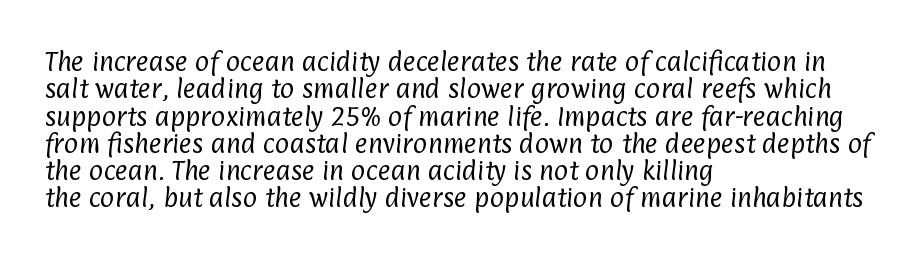
Does extra space separate the letters? No, they use regular spacing. Is the stroke heavy? The answer is a plain regular-or-lighter. Descenders are the only things crossing below the line. The paragraph shown leans on its left margin.
